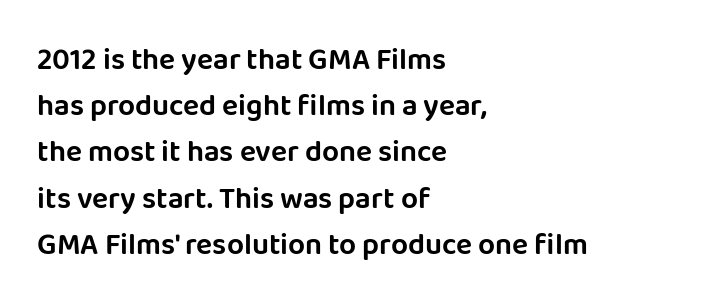
Characters remain perfectly vertical along every line. These lines are composed in type without serifs. The typesetter chose a ragged-right arrangement here. A typesetter would call this proportional, since set widths differ per character.
